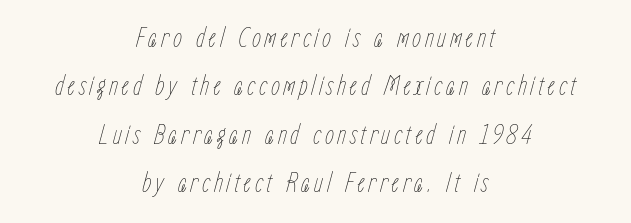
Leftover space on each line is divided equally before and after the words. No word sits above an underline. Proportional: the letters do not fall into vertical columns. Compared with a typical body face, this is equally light or lighter still. One glance says typical: line gaps are just what's usual. The passage shown leans; its letterforms are oblique.
